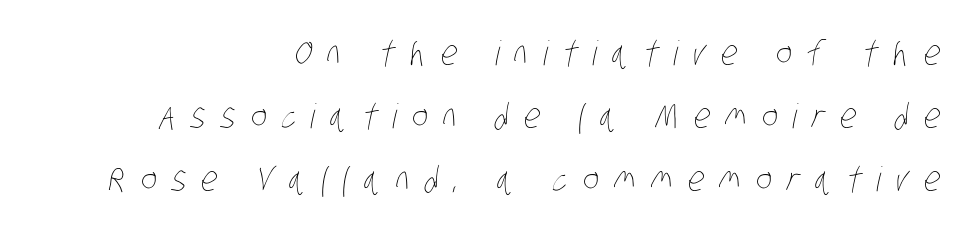
The image shows 34 px thin, condensed type; set right-aligned, line spacing 1.85x, unusually wide letter spacing (+0.44 em), not underlined; low stroke contrast and a large x-height.
